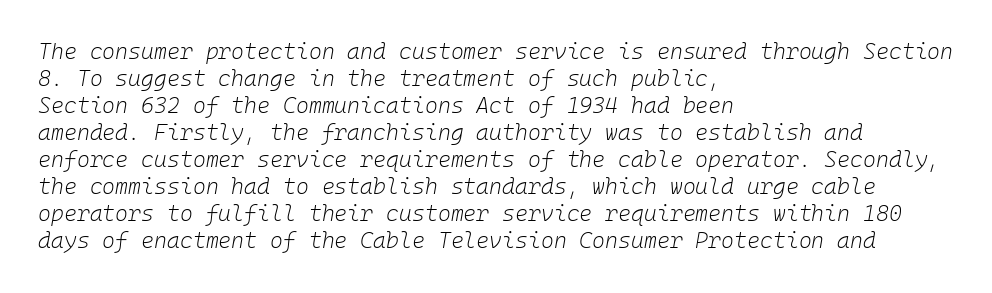
Tracking value appears to be zero — textbook default spacing. Is the type slanted? Yes — the strokes lean at a clear angle. This rendering features lettering with no underline. If you drew a ruler down the left edge, every line would touch it. On a weight scale, this lands at 450 or below.
